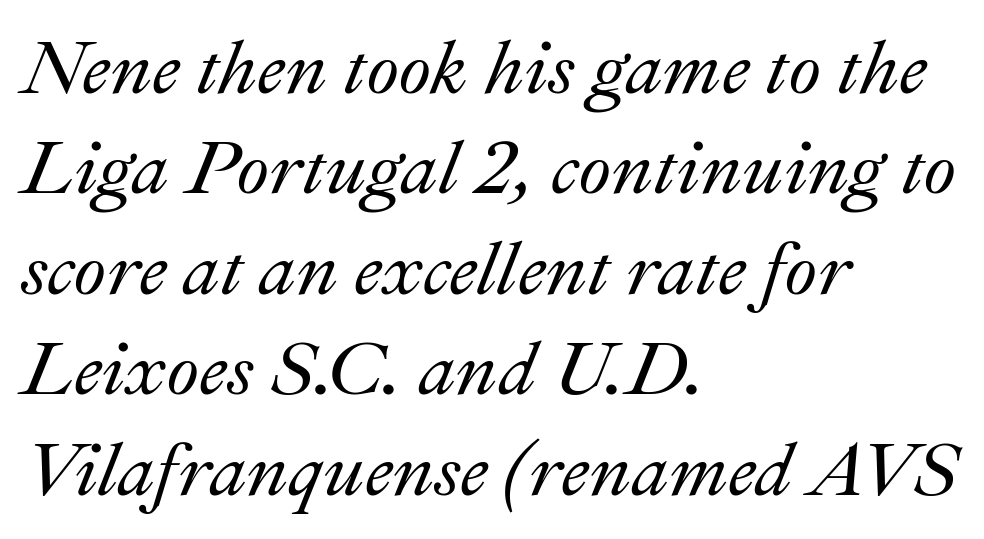
Q: Is the text italic (slanted)? A: Yes, it leans right by about 22 degrees.
Q: Is the text underlined? A: No.
Q: How is the paragraph aligned? A: Left-aligned.
Q: Is the spacing between letters normal or unusually wide? A: Normal.
Q: Is the spacing between lines tight, normal or loose? A: Normal.
Q: Width (condensed, normal, or wide)? A: Normal.
Q: Stroke contrast? A: Medium.
Q: x-height? A: Small.
Q: Monospaced? A: No.
